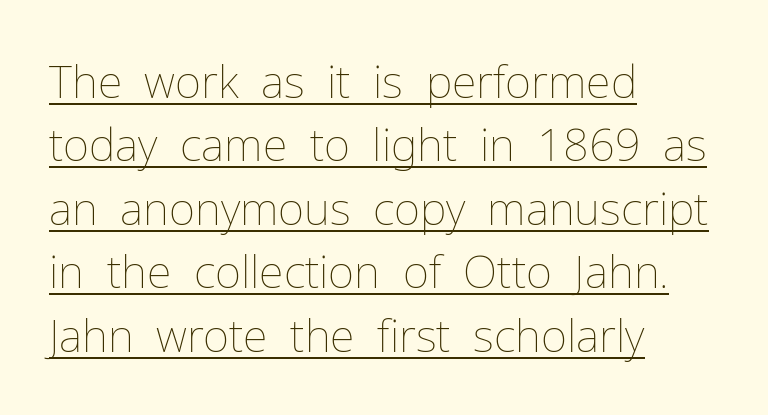
The image shows 45 px thin type, upright; set left-aligned, normal line spacing (1.41x), normal letter spacing, underlined; low stroke contrast and a medium x-height.
